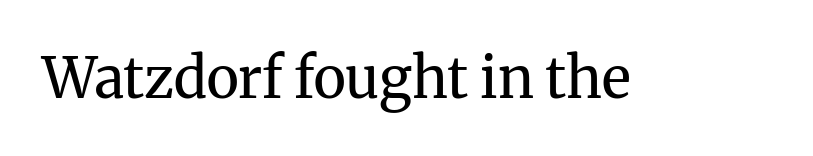
{"serif": "yes", "italic": "no", "bold": "no", "weight": "regular", "width": "normal", "stroke_contrast": "medium", "x_height": "medium", "monospaced": "no", "underline": "no", "letter_spacing": "normal", "letter_spacing_em": 0.0, "glyph_px": 56}
